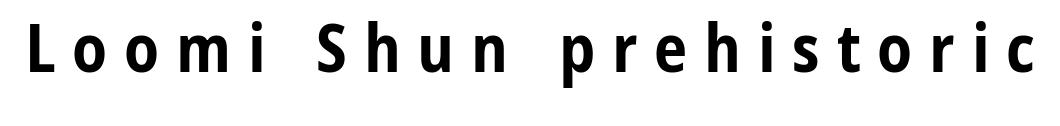
Q: Is the text bold? A: Yes.
Q: Is the text italic (slanted)? A: No, it is upright.
Q: Is the typeface a serif or a sans-serif typeface? A: Sans-serif.
Q: Is the text underlined? A: No.
Q: Is the spacing between letters normal or unusually wide? A: Unusually wide.
Q: Width (condensed, normal, or wide)? A: Condensed.
Q: Stroke contrast? A: Low.
Q: x-height? A: Medium.
Q: Monospaced? A: No.
